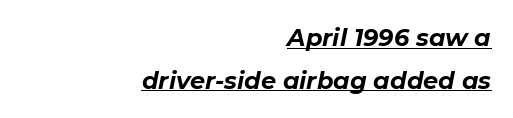
The image shows 24 px bold type, italic (leaning right); set right-aligned, line spacing 1.78x, normal letter spacing, underlined.
